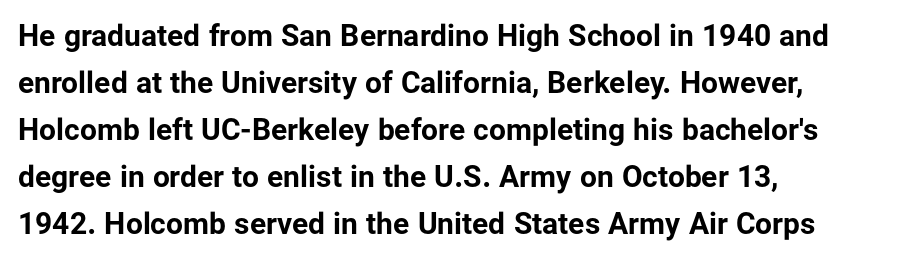
The image shows 30 px bold sans-serif type, upright; set left-aligned, normal line spacing (1.57x), normal letter spacing, not underlined; low stroke contrast and a medium x-height.
